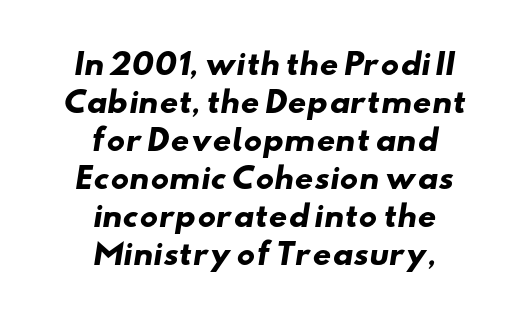
{"serif": "no", "bold": "yes", "weight": "heavy", "width": "wide", "stroke_contrast": "low", "x_height": "small", "monospaced": "no", "underline": "no", "align": "center", "line_spacing": "normal", "line_spacing_ratio": 1.31, "letter_spacing": "normal", "letter_spacing_em": 0.0, "glyph_px": 29}
